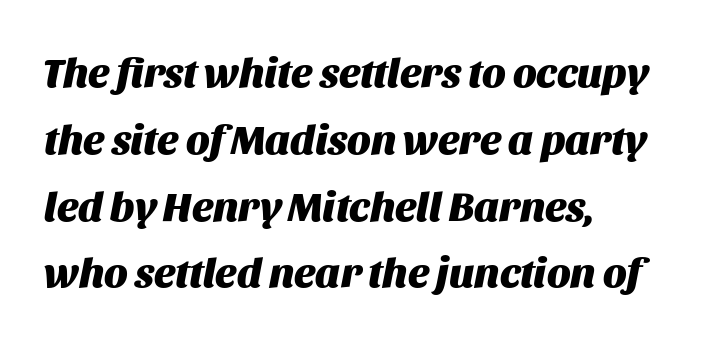
{"italic": "yes", "lean": "right", "slant_degrees": 11, "bold": "yes", "weight": "heavy", "width": "normal", "stroke_contrast": "medium", "x_height": "large", "monospaced": "no", "underline": "no", "align": "left", "line_spacing": "normal", "line_spacing_ratio": 1.59, "letter_spacing": "normal", "letter_spacing_em": 0.0, "glyph_px": 42}
